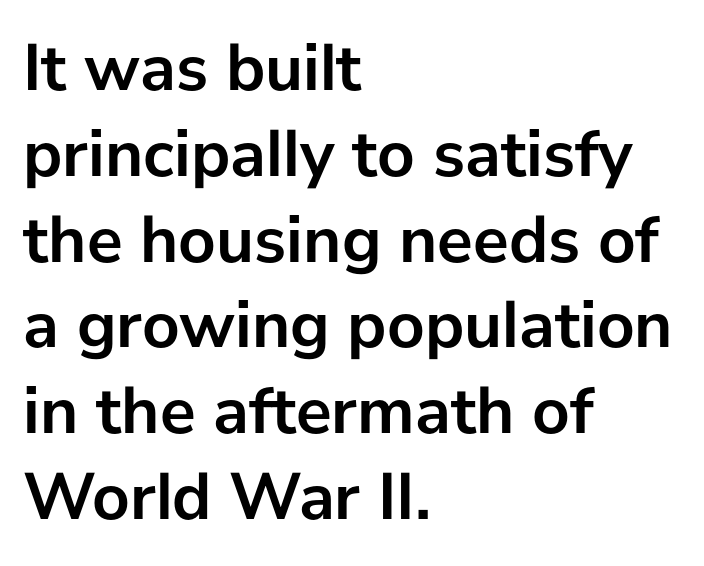
{"serif": "no", "italic": "no", "bold": "yes", "weight": "semibold", "width": "normal", "stroke_contrast": "low", "x_height": "medium", "monospaced": "no", "underline": "no", "align": "left", "line_spacing": "normal", "line_spacing_ratio": 1.28, "letter_spacing": "normal", "letter_spacing_em": 0.0, "glyph_px": 67}
